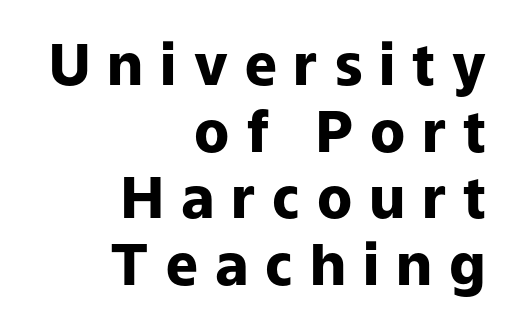
The image shows 57 px heavy sans-serif type, upright; set right-aligned, line spacing 1.17x, unusually wide letter spacing (+0.3 em), not underlined; low stroke contrast and a medium x-height.
